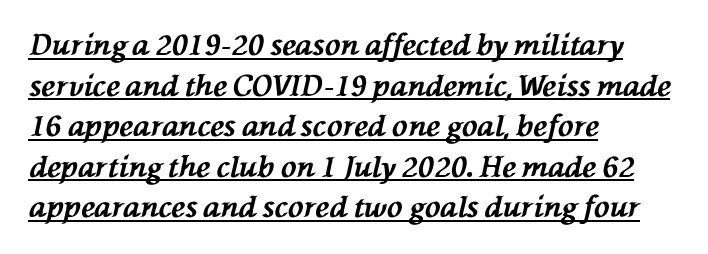
The image shows 29 px bold type, italic (leaning left); set left-aligned, normal line spacing (1.4x), normal letter spacing, underlined; medium stroke contrast and a medium x-height.
